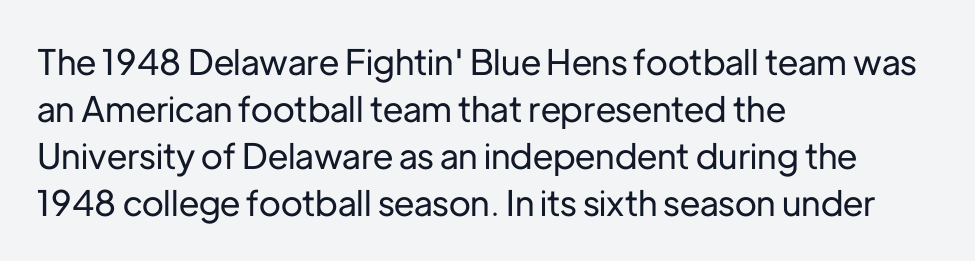
{"serif": "no", "italic": "no", "width": "normal", "stroke_contrast": "low", "x_height": "medium", "monospaced": "no", "underline": "no", "align": "left", "line_spacing": "normal", "line_spacing_ratio": 1.34, "letter_spacing": "normal", "letter_spacing_em": 0.0, "glyph_px": 35}
